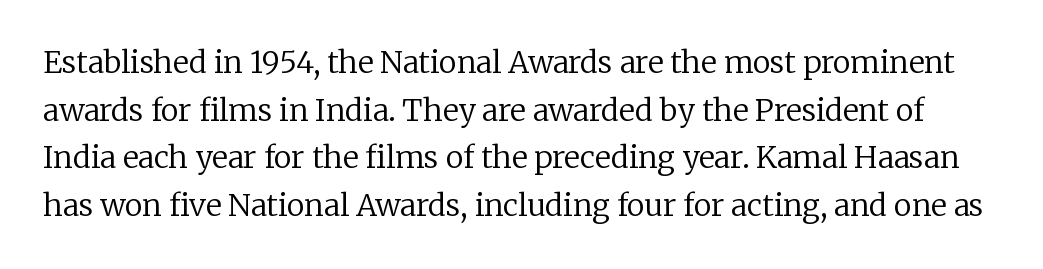
{"serif": "yes", "italic": "no", "bold": "no", "weight": "regular", "width": "normal", "stroke_contrast": "low", "x_height": "medium", "monospaced": "no", "underline": "no", "line_spacing": "normal", "line_spacing_ratio": 1.59, "letter_spacing": "normal", "letter_spacing_em": 0.0, "glyph_px": 30}
